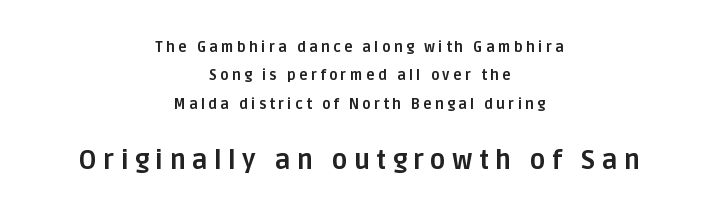
The image shows 26 px bold type, upright; set centered, loose line spacing (2.02x), unusually wide letter spacing (+0.24 em), not underlined; the second (bottom) block is 1.86x larger.
